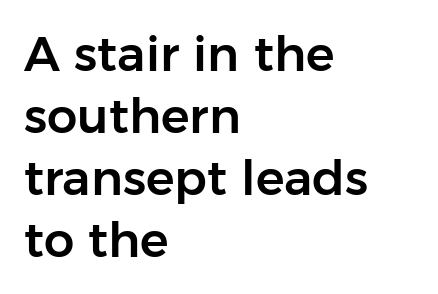
Q: Is the text italic (slanted)? A: No, it is upright.
Q: Is the typeface a serif or a sans-serif typeface? A: Sans-serif.
Q: Is the text underlined? A: No.
Q: How is the paragraph aligned? A: Left-aligned.
Q: Is the spacing between letters normal or unusually wide? A: Normal.
Q: Is the spacing between lines tight, normal or loose? A: Normal.
Q: Width (condensed, normal, or wide)? A: Normal.
Q: Stroke contrast? A: Low.
Q: x-height? A: Medium.
Q: Monospaced? A: No.
